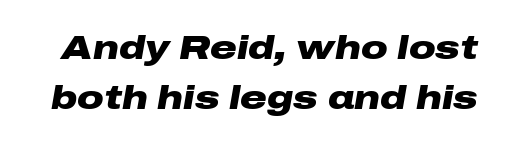
The image shows 33 px heavy, wide type, italic (leaning right); set normal line spacing (1.53x), normal letter spacing, not underlined; low stroke contrast and a medium x-height.
